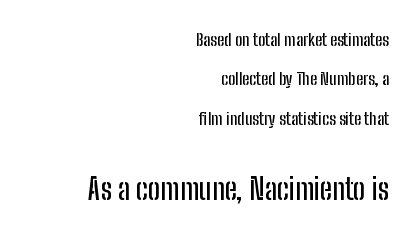
{"serif": "no", "italic": "no", "width": "condensed", "stroke_contrast": "low", "x_height": "medium", "monospaced": "no", "underline": "no", "align": "right", "line_spacing": "loose", "line_spacing_ratio": 2.32, "letter_spacing": "normal", "letter_spacing_em": 0.0, "larger_block": "second", "size_ratio": 1.71, "glyph_px": 29}
